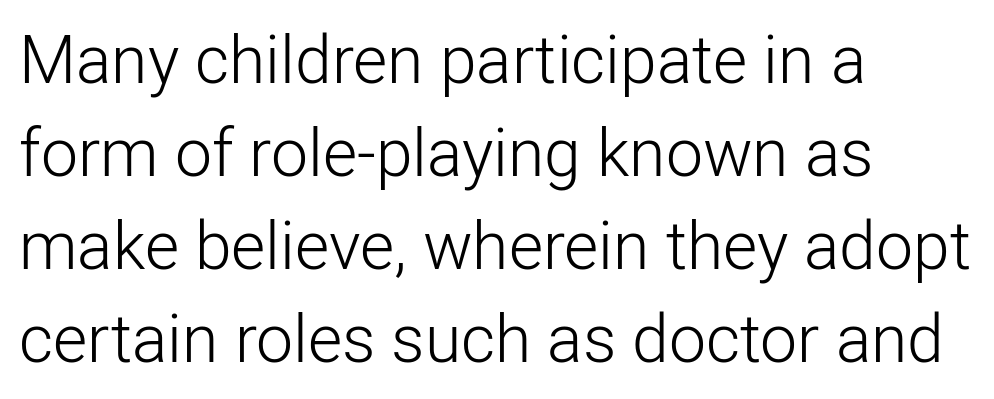
Q: Is the text bold? A: No.
Q: Is the text italic (slanted)? A: No, it is upright.
Q: Is the typeface a serif or a sans-serif typeface? A: Sans-serif.
Q: Is the text underlined? A: No.
Q: How is the paragraph aligned? A: Left-aligned.
Q: Is the spacing between letters normal or unusually wide? A: Normal.
Q: Is the spacing between lines tight, normal or loose? A: Normal.
Q: Width (condensed, normal, or wide)? A: Normal.
Q: Stroke contrast? A: Low.
Q: x-height? A: Medium.
Q: Monospaced? A: No.
